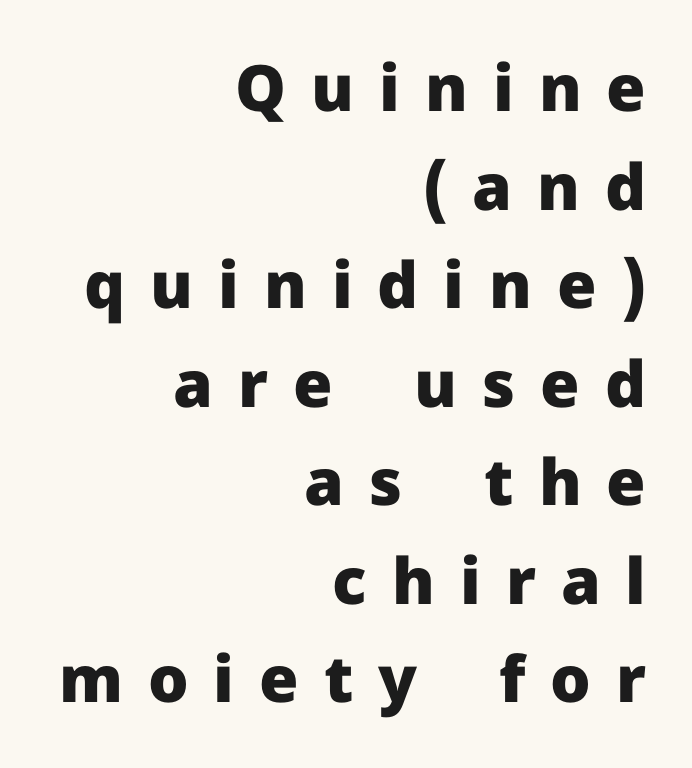
The image shows 64 px heavy sans-serif type, upright; set right-aligned, normal line spacing (1.54x), unusually wide letter spacing (+0.39 em), not underlined; low stroke contrast and a medium x-height.
